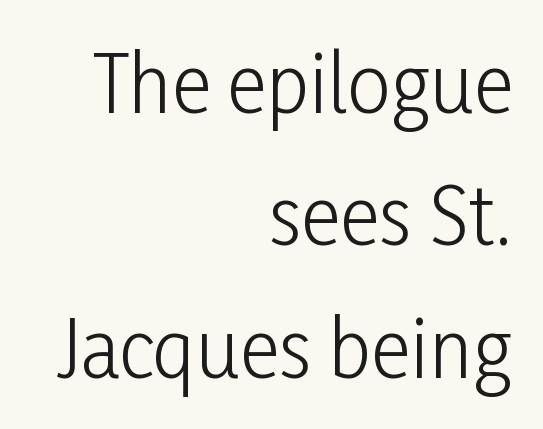
Q: Is the text bold? A: No.
Q: Is the text italic (slanted)? A: No, it is upright.
Q: Is the typeface a serif or a sans-serif typeface? A: Sans-serif.
Q: Is the text underlined? A: No.
Q: How is the paragraph aligned? A: Right-aligned.
Q: Is the spacing between letters normal or unusually wide? A: Normal.
Q: Width (condensed, normal, or wide)? A: Condensed.
Q: Stroke contrast? A: Low.
Q: x-height? A: Medium.
Q: Monospaced? A: No.
